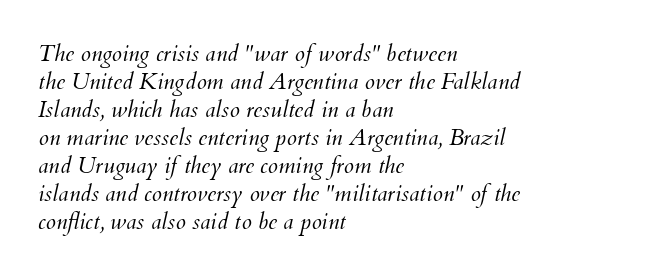
The face looks like a standard text weight, possibly lighter. This is oblique type, the kind used for emphasis or titles. The passage shown is not underscored anywhere. One-word summary of the alignment: left.
